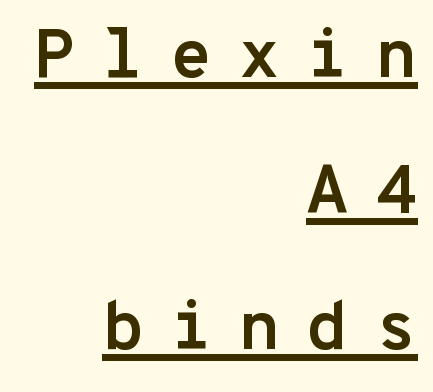
{"serif": "no", "italic": "no", "bold": "yes", "weight": "semibold", "width": "normal", "stroke_contrast": "low", "x_height": "medium", "monospaced": "yes", "underline": "yes", "align": "right", "line_spacing": "loose", "line_spacing_ratio": 1.97, "letter_spacing": "wide", "letter_spacing_em": 0.37, "glyph_px": 69}
